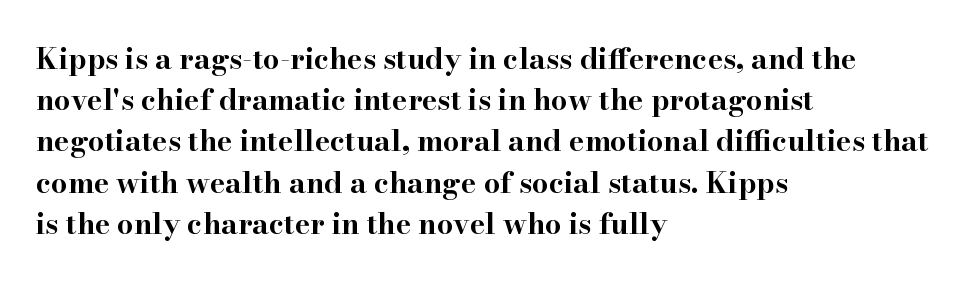
{"serif": "yes", "italic": "no", "bold": "yes", "weight": "bold", "width": "wide", "stroke_contrast": "high", "x_height": "small", "monospaced": "no", "underline": "no", "align": "left", "line_spacing": "normal", "line_spacing_ratio": 1.42, "letter_spacing": "normal", "letter_spacing_em": 0.0, "glyph_px": 29}
